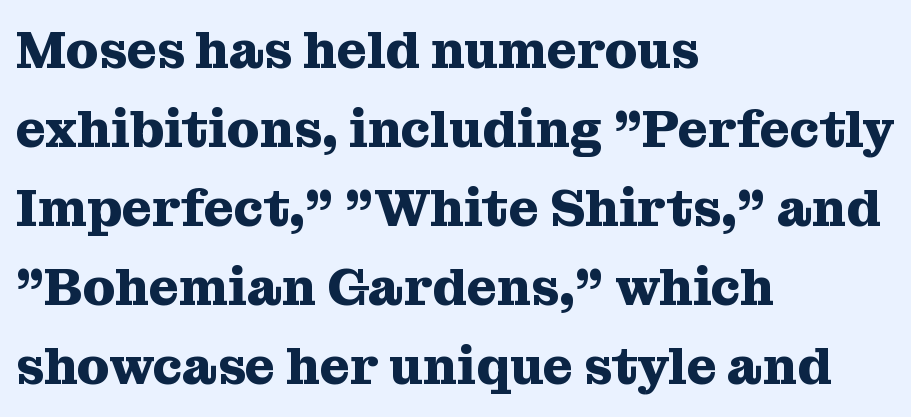
{"serif": "yes", "italic": "no", "bold": "yes", "weight": "heavy", "width": "normal", "stroke_contrast": "medium", "x_height": "medium", "monospaced": "no", "underline": "no", "align": "left", "line_spacing": "normal", "line_spacing_ratio": 1.52, "letter_spacing": "normal", "letter_spacing_em": 0.0, "glyph_px": 52}
